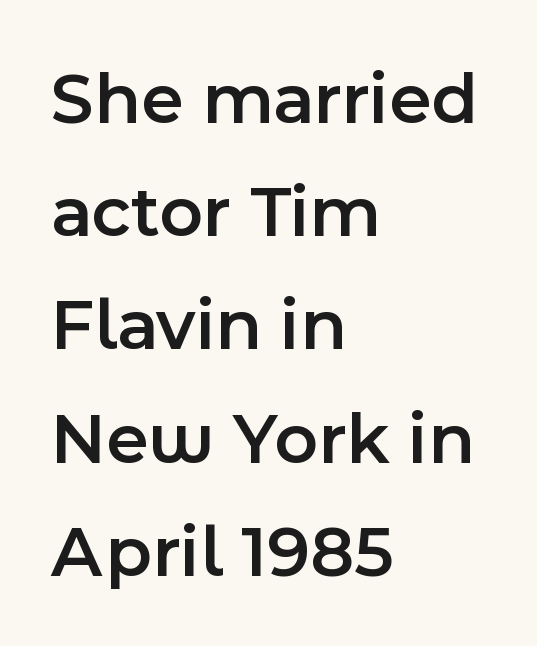
Q: Is the text bold? A: Semi-bold.
Q: Is the text italic (slanted)? A: No, it is upright.
Q: Is the typeface a serif or a sans-serif typeface? A: Sans-serif.
Q: Is the text underlined? A: No.
Q: How is the paragraph aligned? A: Left-aligned.
Q: Is the spacing between letters normal or unusually wide? A: Normal.
Q: Is the spacing between lines tight, normal or loose? A: Normal.
Q: Width (condensed, normal, or wide)? A: Normal.
Q: x-height? A: Medium.
Q: Monospaced? A: No.
